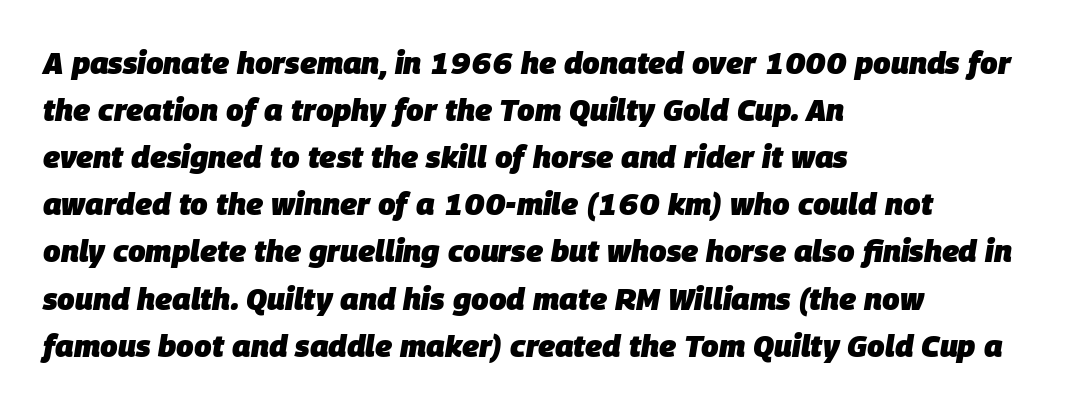
The image shows 31 px heavy type, italic (leaning right); set left-aligned, normal line spacing (1.52x), normal letter spacing, not underlined; low stroke contrast and a large x-height.
